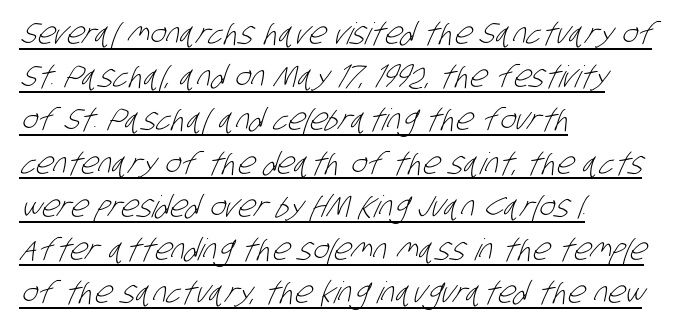
The lettering is marked with a stroke running underneath it. The paragraph shown leans on its left margin. No chunkiness to these letters — they're not bold. Is the letter spacing exaggerated? No — it looks like the ordinary default. Do the characters align in a grid? No, the font is proportional.
